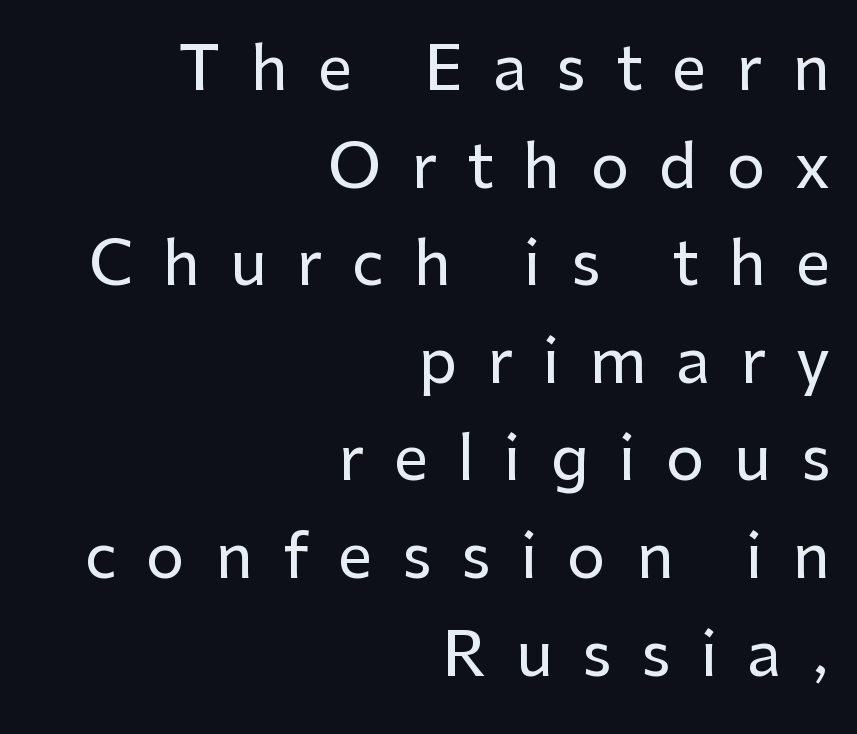
The image shows 61 px sans-serif type, upright; set right-aligned, normal line spacing (1.6x), unusually wide letter spacing (+0.49 em), not underlined; low stroke contrast and a medium x-height.
